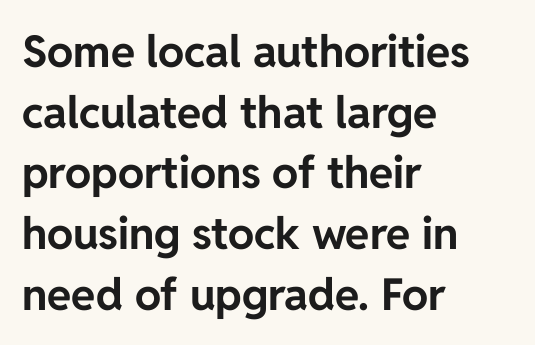
The image shows 44 px bold sans-serif type, upright; set left-aligned, normal line spacing (1.38x), normal letter spacing, not underlined; low stroke contrast and a medium x-height.
